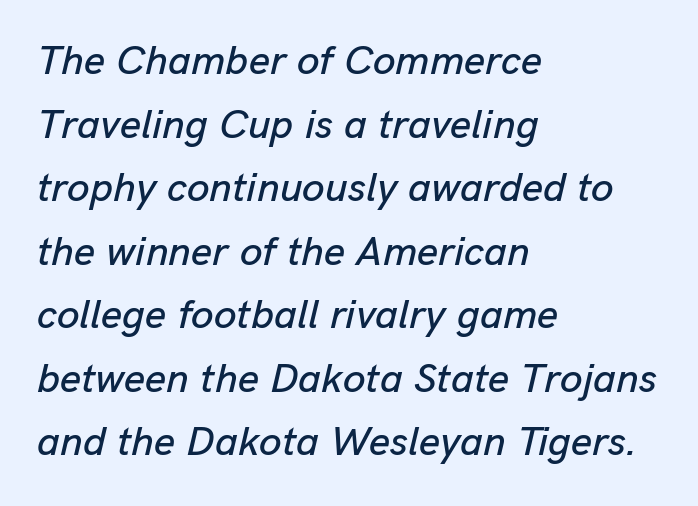
The image shows 41 px text type, italic (leaning right); set left-aligned, normal line spacing (1.55x), normal letter spacing, not underlined; low stroke contrast and a medium x-height.
